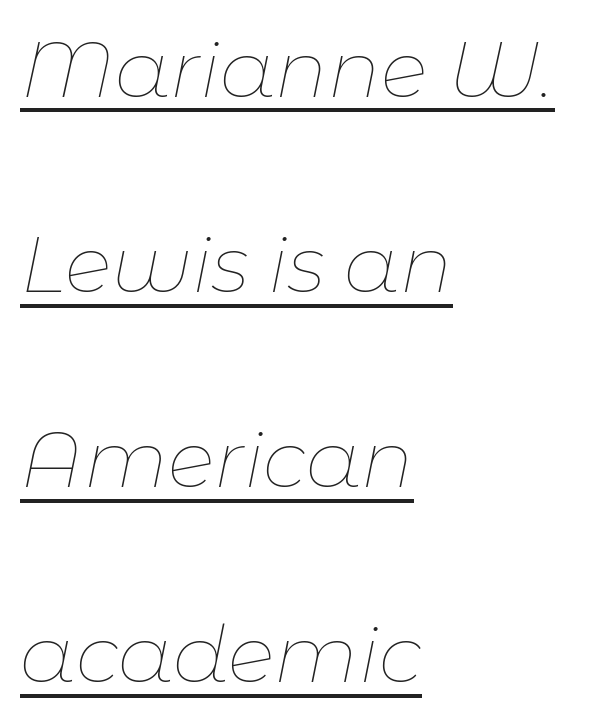
The image shows 79 px thin type, italic (leaning right); set left-aligned, loose line spacing (2.47x), normal letter spacing, underlined; low stroke contrast and a medium x-height.
